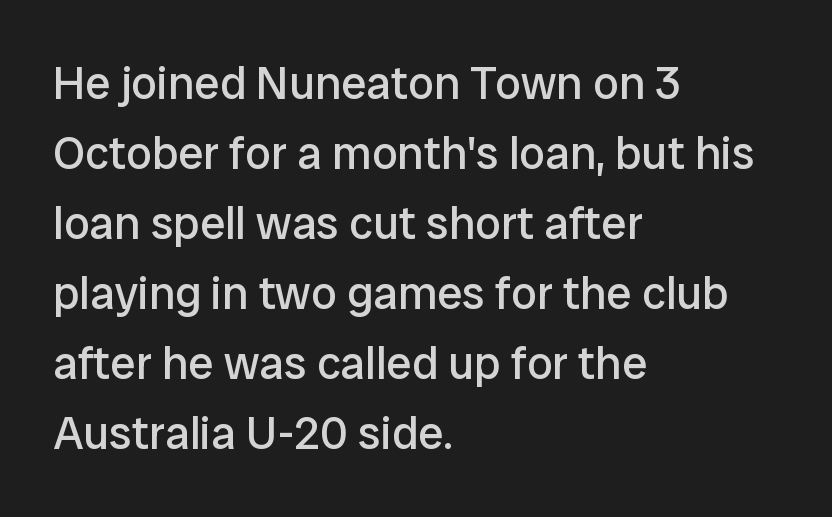
The space directly below the letters is spotless. These lines sit exactly where default settings would place them. Casual observation: everything's shoved over to the left. The tracking reads as untouched default to a designer's eye. Varying glyph widths throughout — classic text-font behaviour.
